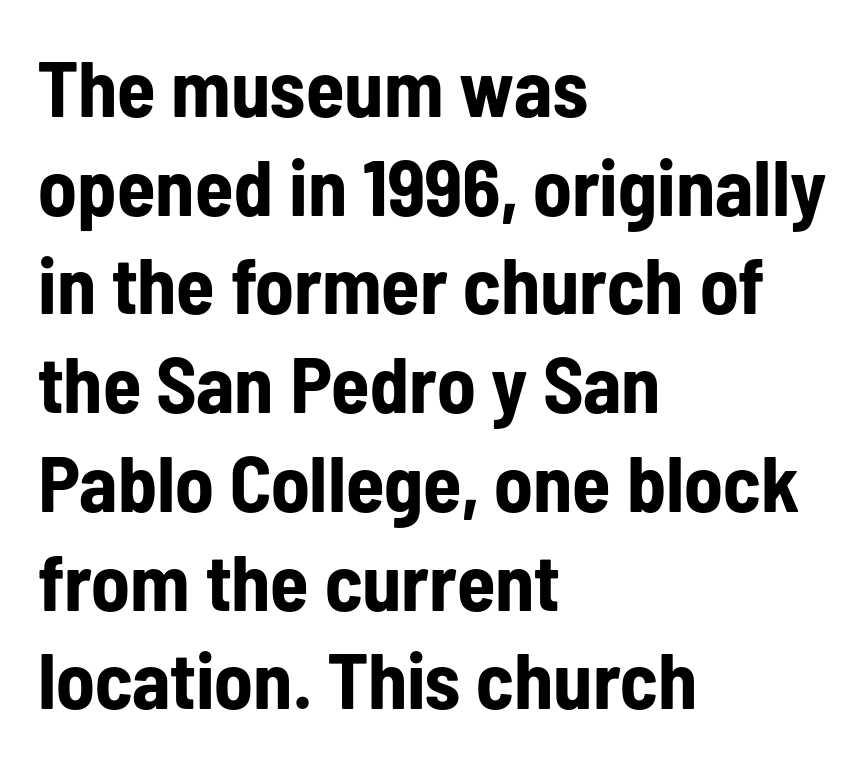
Q: Is the text bold? A: Yes.
Q: Is the text italic (slanted)? A: No, it is upright.
Q: Is the typeface a serif or a sans-serif typeface? A: Sans-serif.
Q: Is the text underlined? A: No.
Q: How is the paragraph aligned? A: Left-aligned.
Q: Is the spacing between letters normal or unusually wide? A: Normal.
Q: Is the spacing between lines tight, normal or loose? A: Normal.
Q: Width (condensed, normal, or wide)? A: Condensed.
Q: Stroke contrast? A: Low.
Q: x-height? A: Medium.
Q: Monospaced? A: No.
